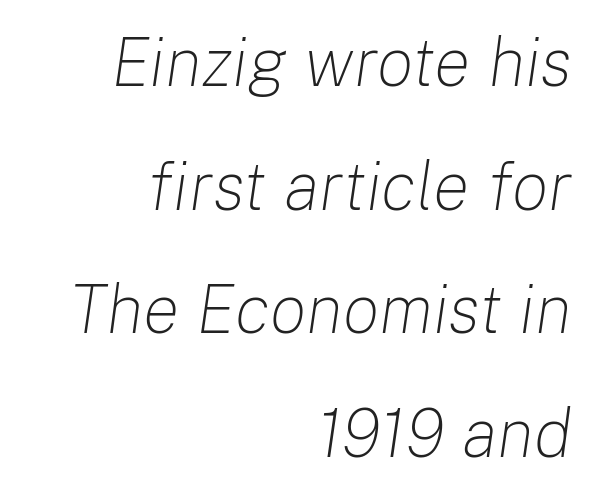
{"italic": "yes", "lean": "right", "slant_degrees": 8, "bold": "no", "weight": "light", "width": "normal", "stroke_contrast": "low", "x_height": "medium", "monospaced": "no", "underline": "no", "align": "right", "line_spacing_ratio": 1.79, "letter_spacing": "normal", "letter_spacing_em": 0.0, "glyph_px": 69}
